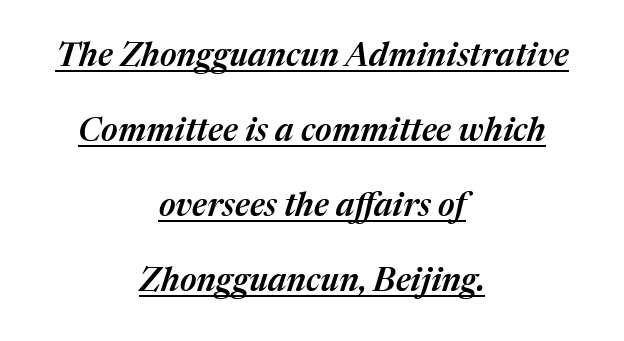
No extra tracking has been applied to these lines. The rendering uses natural spacing where letterforms have individual widths. Widely set lines give the paragraph a tall, airy silhouette. Decoration check: the copy is underlined. Quick note: italic. Leftover space on each line is divided equally before and after the words.
